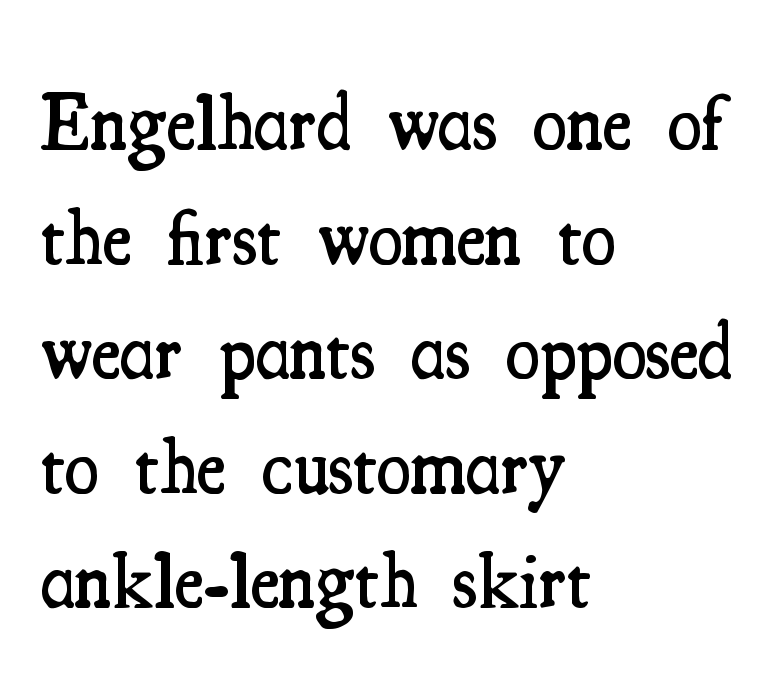
Casual observation: everything's shoved over to the left. The text was rendered using a seriffed face with decorative stroke endings. Type without underlining. The letters are semibold — heavier than regular but short of a full bold. Ascenders rise straight up at ninety degrees. The vertical gap from one line to the next is medium.
